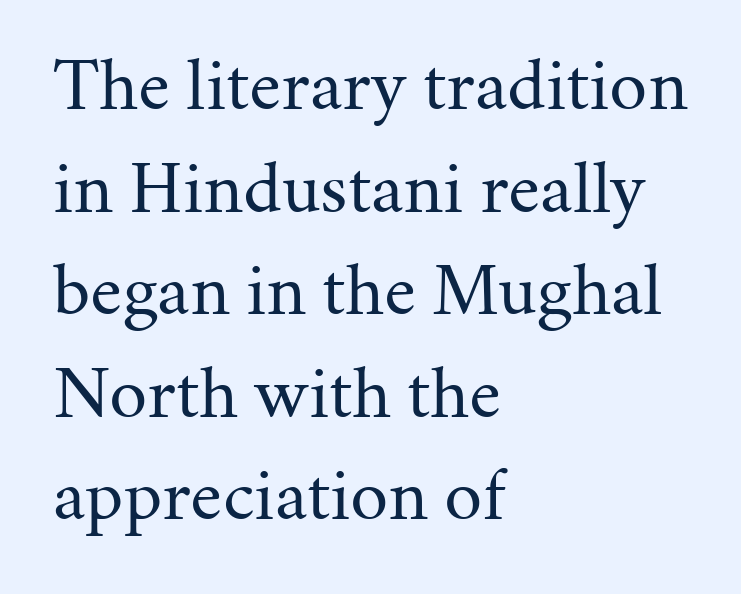
The image shows 76 px regular-weight serif type, upright; set left-aligned, normal line spacing (1.35x), normal letter spacing, not underlined; medium stroke contrast and a medium x-height.
